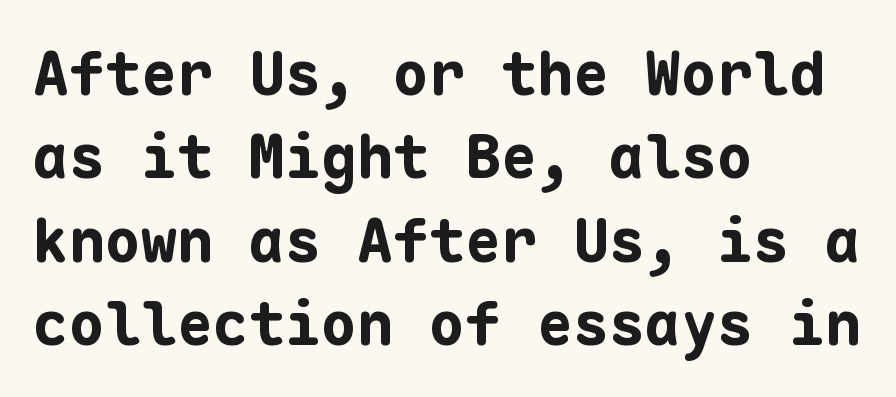
{"serif": "no", "italic": "no", "bold": "yes", "weight": "bold", "width": "normal", "stroke_contrast": "low", "x_height": "medium", "monospaced": "yes", "underline": "no", "align": "left", "line_spacing": "normal", "line_spacing_ratio": 1.39, "letter_spacing": "normal", "letter_spacing_em": 0.0, "glyph_px": 60}
